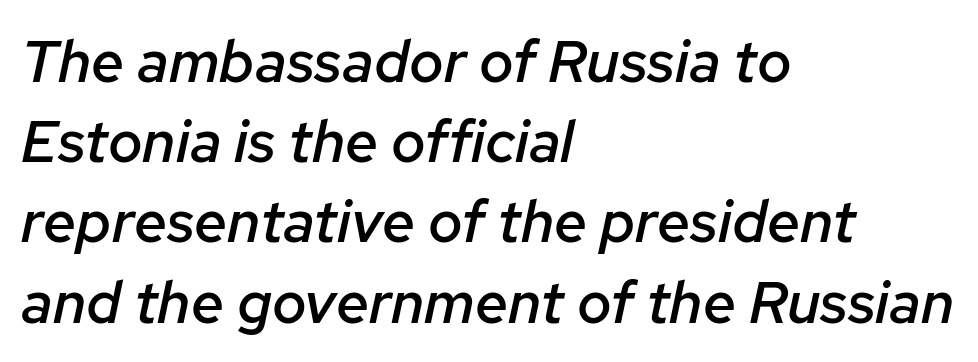
Q: Is the text bold? A: Semi-bold.
Q: Is the text italic (slanted)? A: Yes, it leans right by about 12 degrees.
Q: Is the text underlined? A: No.
Q: How is the paragraph aligned? A: Left-aligned.
Q: Is the spacing between letters normal or unusually wide? A: Normal.
Q: Is the spacing between lines tight, normal or loose? A: Normal.
Q: Width (condensed, normal, or wide)? A: Normal.
Q: Stroke contrast? A: Low.
Q: x-height? A: Medium.
Q: Monospaced? A: No.
